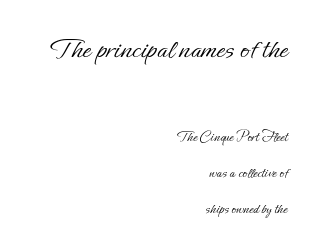
{"bold": "no", "weight": "light", "width": "normal", "stroke_contrast": "low", "x_height": "small", "monospaced": "no", "underline": "no", "align": "right", "line_spacing": "loose", "line_spacing_ratio": 2.42, "letter_spacing": "normal", "letter_spacing_em": 0.0, "larger_block": "first", "size_ratio": 2.0, "glyph_px": 30}
